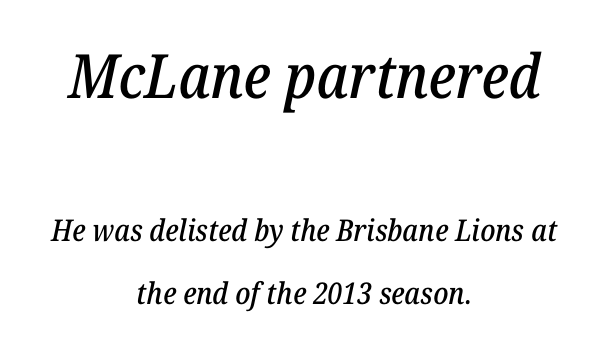
Q: Is the text italic (slanted)? A: Yes, it leans right by about 12 degrees.
Q: Is the typeface a serif or a sans-serif typeface? A: Serif.
Q: Is the text underlined? A: No.
Q: How is the paragraph aligned? A: Centered.
Q: Is the spacing between letters normal or unusually wide? A: Normal.
Q: Is the spacing between lines tight, normal or loose? A: Loose.
Q: Which block of text is set in a larger size, the first (top) or the second (bottom)? A: The first (top) one.
Q: Width (condensed, normal, or wide)? A: Normal.
Q: Stroke contrast? A: Low.
Q: x-height? A: Medium.
Q: Monospaced? A: No.
